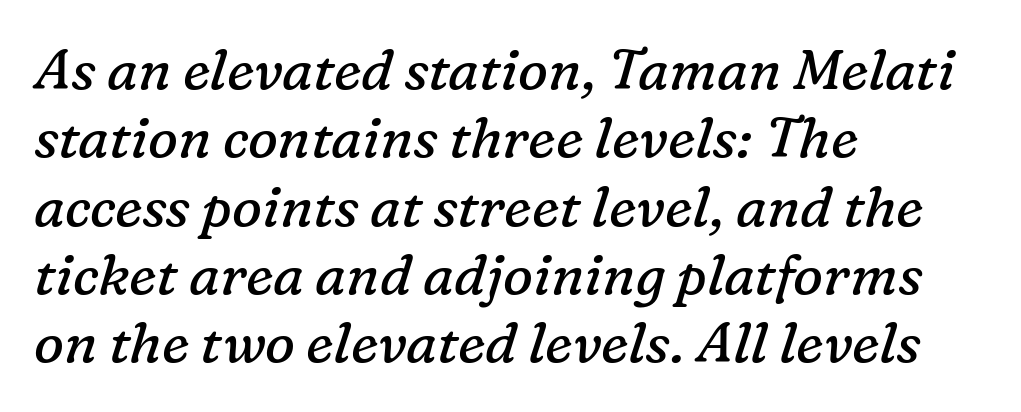
Serifs: yes, visible at the terminals of the letterforms. If you drew a ruler down the left edge, every line would touch it. Proportional: the letters do not fall into vertical columns. Italic? Definitely — the glyphs are oblique. Letters have the restrained weight of plain body copy at most. Glyph-to-glyph distance matches everyday printed text.
